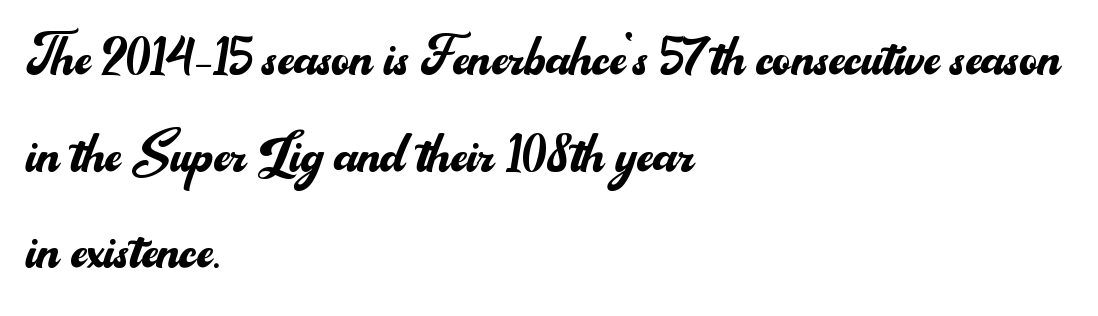
{"serif": "no", "bold": "no", "weight": "regular", "width": "normal", "stroke_contrast": "medium", "x_height": "small", "monospaced": "no", "underline": "no", "align": "left", "line_spacing": "normal", "line_spacing_ratio": 1.4, "letter_spacing": "normal", "letter_spacing_em": 0.0, "glyph_px": 69}
